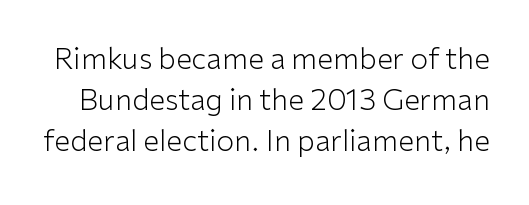
No italicization has been applied; the sample stays upright. Note: no serifs on the glyphs. Caption: standard tracking, unaltered. The block of text has a typical density, with ordinary space between rows. A light-to-regular cut is what we see here. The letters advance in unequal steps, a hallmark of proportional type.
